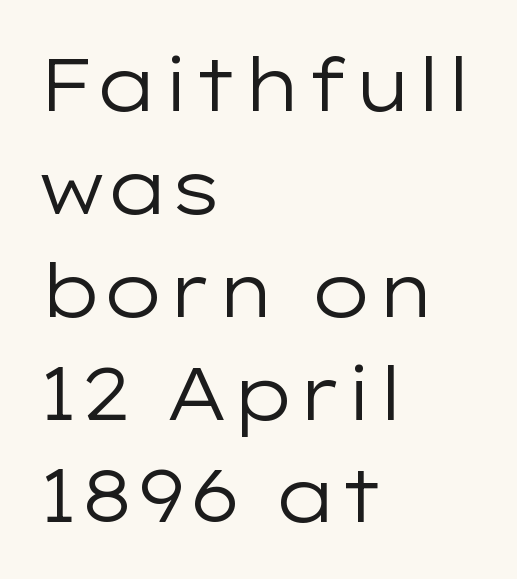
Compared with typical paragraphs, the rows here are spaced about the same. Short note: letters normally spaced. A student would call this left alignment; a typographer would say flush left, rag right. In terms of letterform style, serifs are entirely absent. The letters stand straight up with perfectly vertical stems.
